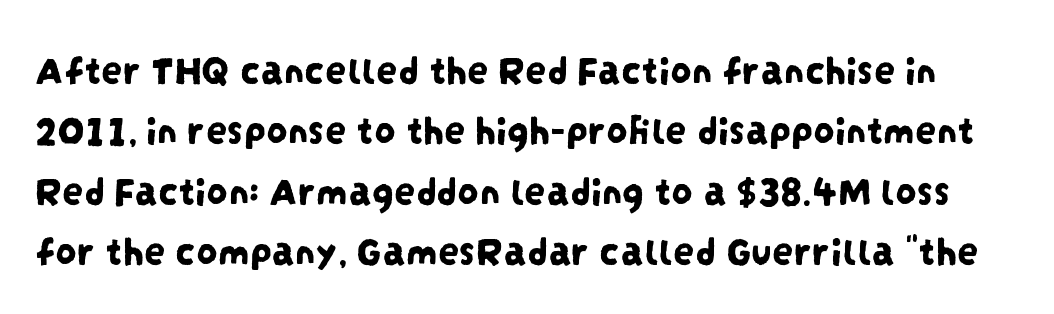
Q: Is the typeface a serif or a sans-serif typeface? A: Sans-serif.
Q: Is the text underlined? A: No.
Q: Is the spacing between letters normal or unusually wide? A: Normal.
Q: Is the spacing between lines tight, normal or loose? A: Normal.
Q: Width (condensed, normal, or wide)? A: Condensed.
Q: Stroke contrast? A: Low.
Q: x-height? A: Large.
Q: Monospaced? A: No.
